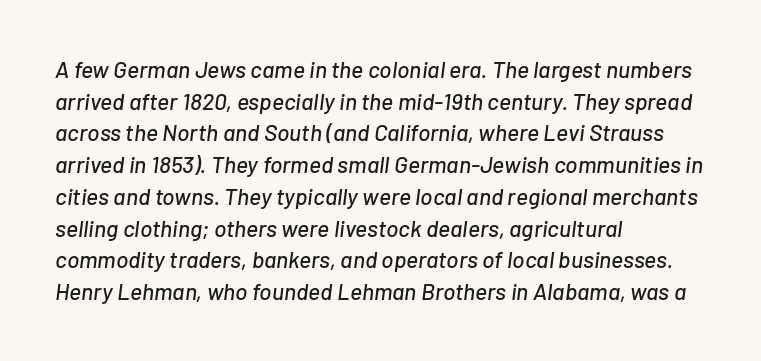
The image shows 23 px text type, italic (leaning right); set left-aligned, normal line spacing (1.38x), normal letter spacing, not underlined.
